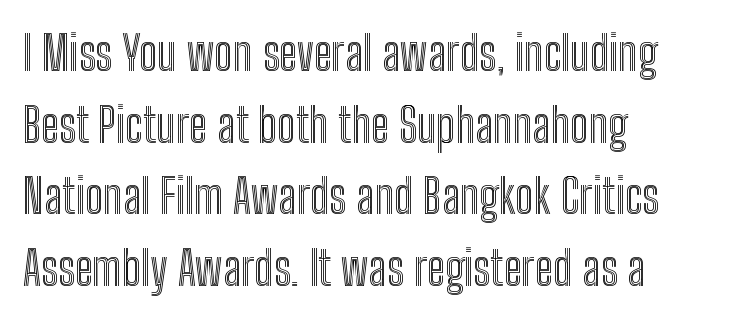
Q: Is the text italic (slanted)? A: No, it is upright.
Q: Is the text underlined? A: No.
Q: How is the paragraph aligned? A: Left-aligned.
Q: Is the spacing between letters normal or unusually wide? A: Normal.
Q: Is the spacing between lines tight, normal or loose? A: Normal.
Q: Width (condensed, normal, or wide)? A: Condensed.
Q: x-height? A: Medium.
Q: Monospaced? A: No.
